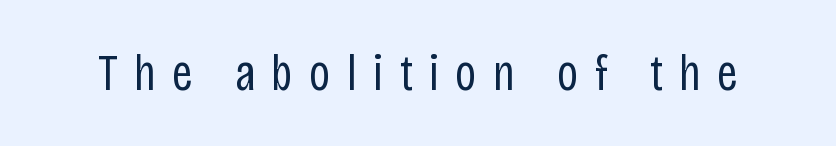
Q: Is the text bold? A: No.
Q: Is the text italic (slanted)? A: No, it is upright.
Q: Is the typeface a serif or a sans-serif typeface? A: Sans-serif.
Q: Is the text underlined? A: No.
Q: Is the spacing between letters normal or unusually wide? A: Unusually wide.
Q: Width (condensed, normal, or wide)? A: Condensed.
Q: Stroke contrast? A: Low.
Q: x-height? A: Large.
Q: Monospaced? A: No.
